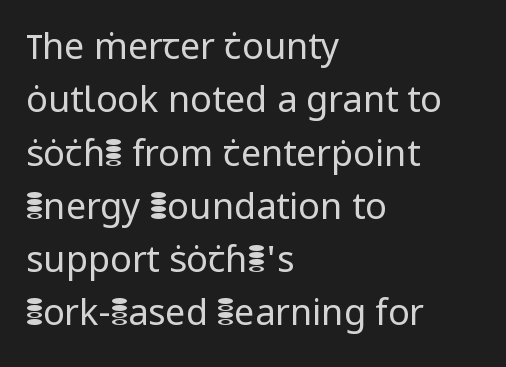
The font's upright variant was chosen for this text. Varying glyph widths throughout — classic text-font behaviour. Horizontal bands of white between lines are of average thickness. Does extra space separate the letters? No, they use regular spacing. Font category for this specimen: sans-serif. Leftover space on each line is placed entirely after the last word.
